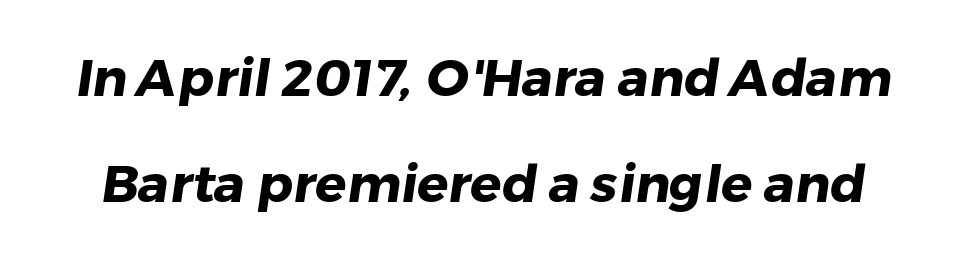
Q: Is the text bold? A: Yes.
Q: Is the typeface a serif or a sans-serif typeface? A: Sans-serif.
Q: Is the text underlined? A: No.
Q: Is the spacing between letters normal or unusually wide? A: Normal.
Q: Is the spacing between lines tight, normal or loose? A: Loose.
Q: Width (condensed, normal, or wide)? A: Normal.
Q: Stroke contrast? A: Low.
Q: x-height? A: Medium.
Q: Monospaced? A: No.
